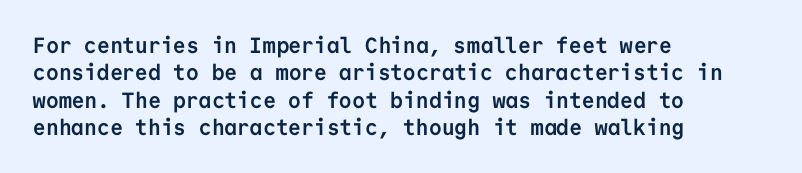
{"italic": "no", "bold": "yes", "underline": "no", "align": "left", "line_spacing_ratio": 1.24, "letter_spacing": "normal", "letter_spacing_em": 0.0, "glyph_px": 22}
